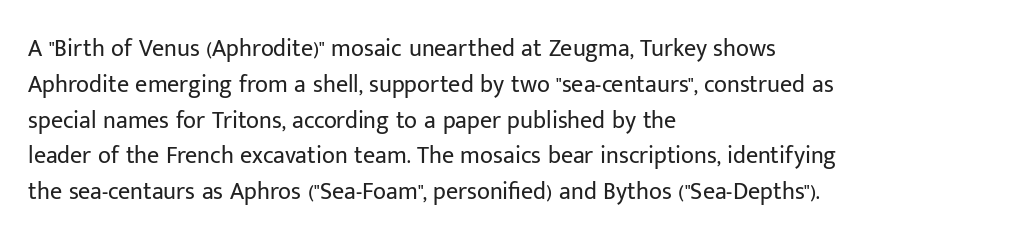
Q: Is the text bold? A: No.
Q: Is the text italic (slanted)? A: No, it is upright.
Q: Is the text underlined? A: No.
Q: How is the paragraph aligned? A: Left-aligned.
Q: Is the spacing between letters normal or unusually wide? A: Normal.
Q: Is the spacing between lines tight, normal or loose? A: Normal.
